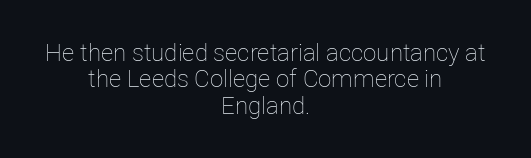
{"italic": "no", "bold": "no", "underline": "no", "align": "center", "line_spacing": "tight", "line_spacing_ratio": 1.1, "letter_spacing": "normal", "letter_spacing_em": 0.0, "glyph_px": 24}
